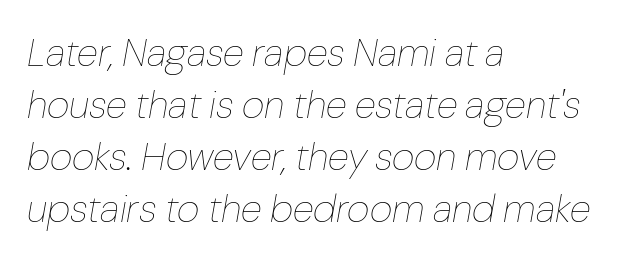
Q: Is the text bold? A: No.
Q: Is the text italic (slanted)? A: Yes, it leans right by about 10 degrees.
Q: Is the text underlined? A: No.
Q: How is the paragraph aligned? A: Left-aligned.
Q: Is the spacing between letters normal or unusually wide? A: Normal.
Q: Is the spacing between lines tight, normal or loose? A: Normal.
Q: Width (condensed, normal, or wide)? A: Normal.
Q: Stroke contrast? A: Low.
Q: x-height? A: Medium.
Q: Monospaced? A: No.
